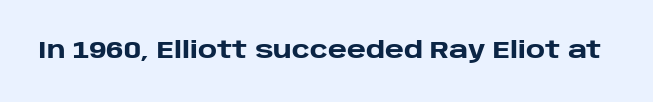
The image shows 24 px bold type, upright; set normal letter spacing, not underlined.
